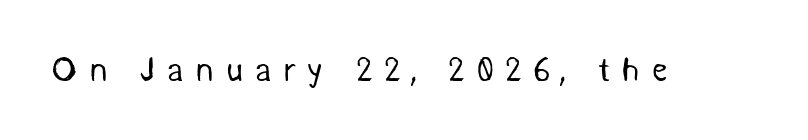
The letters advance in unequal steps, a hallmark of proportional type. A quiet, ordinary-to-light weight characterises the typeface. This rendering employs a face without finishing strokes, i.e., a sans-serif. Nobody drew a line under any word here.
